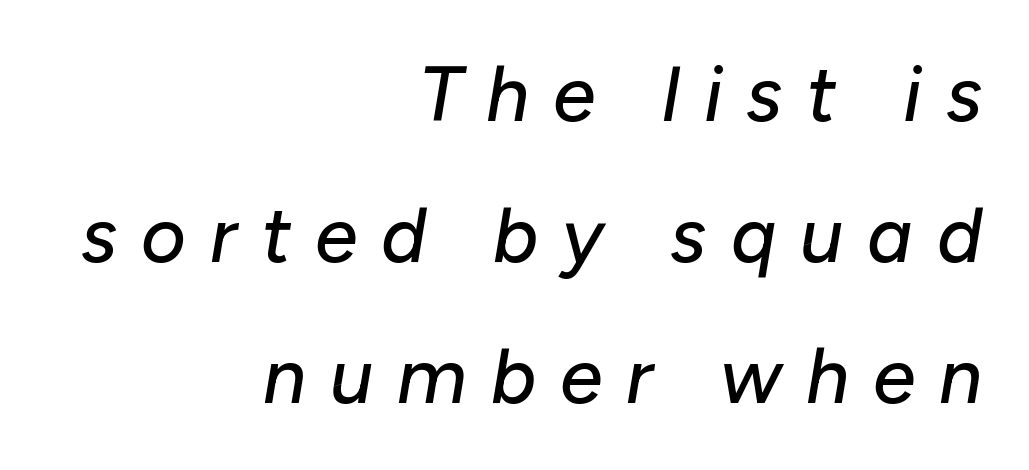
{"italic": "yes", "lean": "right", "slant_degrees": 10, "width": "normal", "stroke_contrast": "low", "x_height": "medium", "monospaced": "no", "underline": "no", "align": "right", "line_spacing_ratio": 1.83, "letter_spacing": "wide", "letter_spacing_em": 0.31, "glyph_px": 77}
